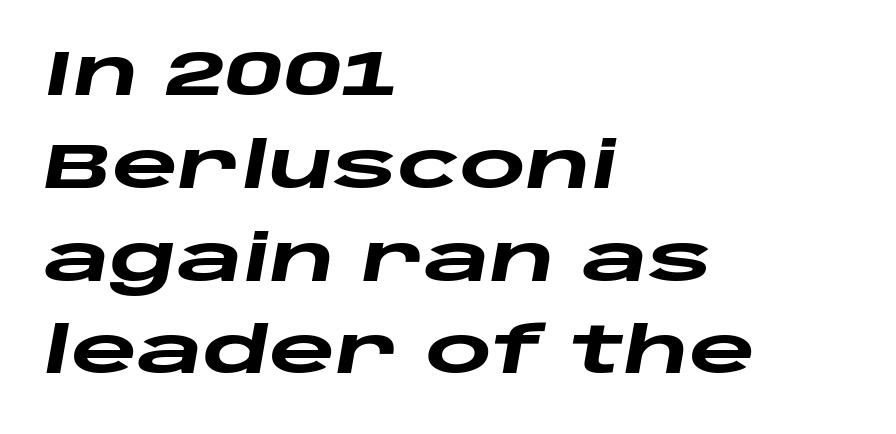
Q: Is the text bold? A: Yes.
Q: Is the text italic (slanted)? A: Yes, it leans right by about 10 degrees.
Q: Is the text underlined? A: No.
Q: How is the paragraph aligned? A: Left-aligned.
Q: Is the spacing between letters normal or unusually wide? A: Normal.
Q: Is the spacing between lines tight, normal or loose? A: Normal.
Q: Width (condensed, normal, or wide)? A: Wide.
Q: Stroke contrast? A: Low.
Q: x-height? A: Large.
Q: Monospaced? A: No.
